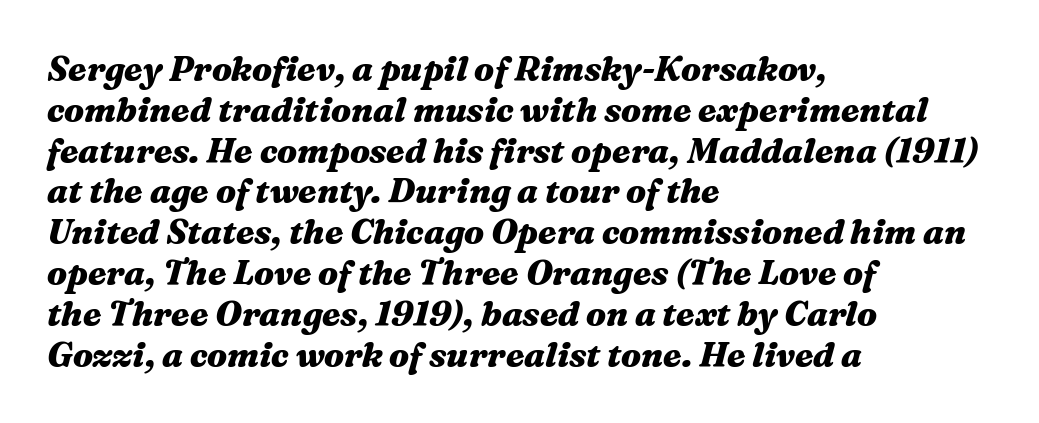
The strip under each line holds only bare page. A classic flush-left, rag-right setting is used for this passage. The face used here is proportionally spaced, like ordinary book or web type. There is no visible air inserted between adjacent glyphs. There's an unmistakable incline to the writing here.
